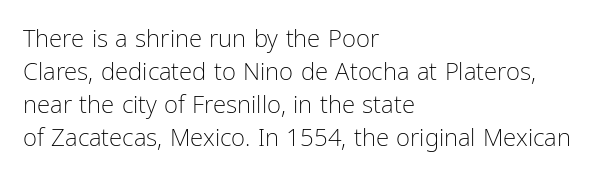
{"italic": "no", "bold": "no", "underline": "no", "align": "left", "line_spacing": "normal", "line_spacing_ratio": 1.38, "letter_spacing": "normal", "letter_spacing_em": 0.0, "glyph_px": 24}
